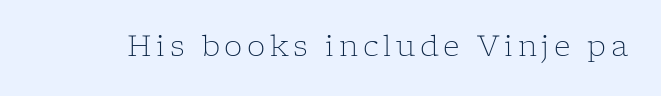
{"serif": "yes", "italic": "no", "bold": "no", "weight": "light", "width": "normal", "stroke_contrast": "low", "x_height": "medium", "monospaced": "no", "underline": "no", "glyph_px": 29}
